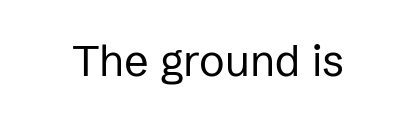
The glyphs in this specimen are sans serif. This is roman type, the default non-slanted kind. Stems and bowls with no extra thickness — not bold. Honestly, the letter spacing is just normal — you wouldn't notice it. The face used here is proportionally spaced, like ordinary book or web type.
